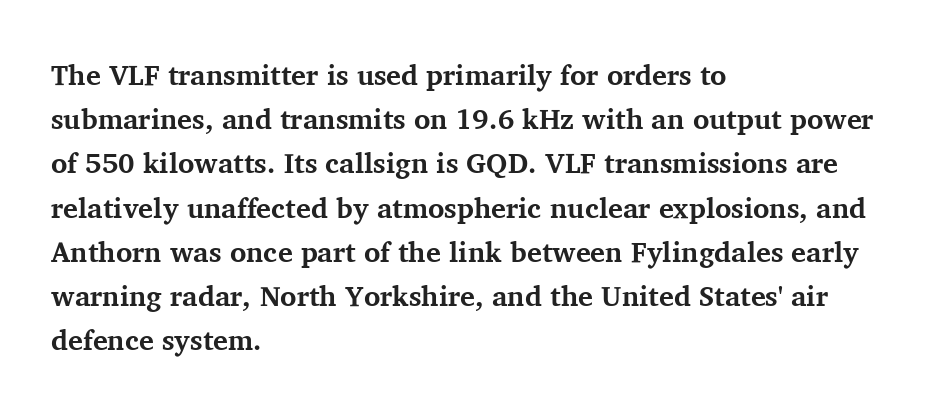
The image shows 28 px bold serif type, upright; set left-aligned, normal line spacing (1.58x), normal letter spacing, not underlined; medium stroke contrast and a medium x-height.
